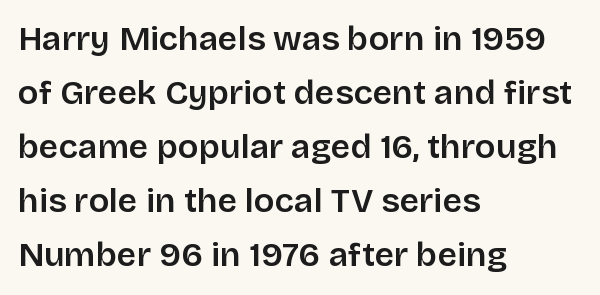
Q: Is the text bold? A: Semi-bold.
Q: Is the text italic (slanted)? A: No, it is upright.
Q: Is the typeface a serif or a sans-serif typeface? A: Sans-serif.
Q: Is the text underlined? A: No.
Q: How is the paragraph aligned? A: Left-aligned.
Q: Is the spacing between letters normal or unusually wide? A: Normal.
Q: Is the spacing between lines tight, normal or loose? A: Normal.
Q: Width (condensed, normal, or wide)? A: Normal.
Q: Stroke contrast? A: Low.
Q: x-height? A: Large.
Q: Monospaced? A: No.
